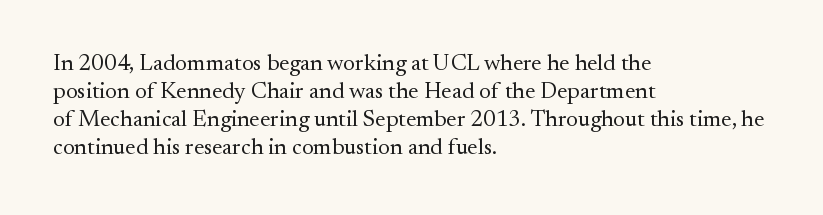
The image shows 23 px text type, upright; set left-aligned, line spacing 1.22x, normal letter spacing, not underlined.
